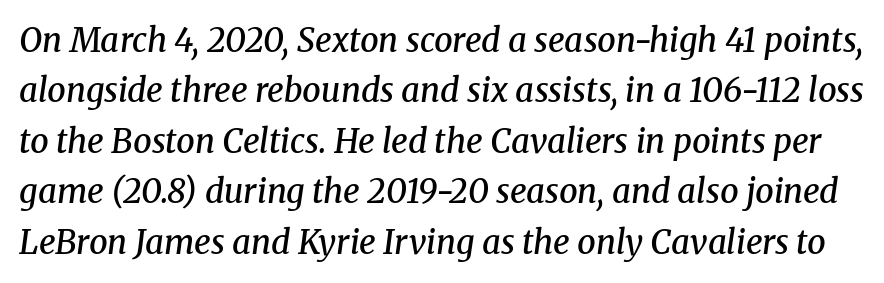
{"serif": "yes", "italic": "yes", "lean": "right", "slant_degrees": 8, "bold": "semi", "weight": "semibold", "width": "normal", "stroke_contrast": "medium", "x_height": "medium", "monospaced": "no", "underline": "no", "line_spacing": "normal", "line_spacing_ratio": 1.53, "letter_spacing": "normal", "letter_spacing_em": 0.0, "glyph_px": 33}
